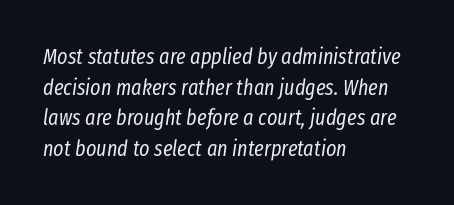
{"italic": "yes", "lean": "right", "slant_degrees": 8, "bold": "no", "underline": "no", "align": "left", "line_spacing": "normal", "line_spacing_ratio": 1.39, "letter_spacing": "normal", "letter_spacing_em": 0.0, "glyph_px": 22}
